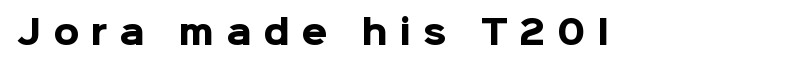
Q: Is the text bold? A: Yes.
Q: Is the text italic (slanted)? A: No, it is upright.
Q: Is the typeface a serif or a sans-serif typeface? A: Sans-serif.
Q: Is the text underlined? A: No.
Q: Is the spacing between letters normal or unusually wide? A: Unusually wide.
Q: Width (condensed, normal, or wide)? A: Normal.
Q: Stroke contrast? A: Low.
Q: x-height? A: Medium.
Q: Monospaced? A: No.
